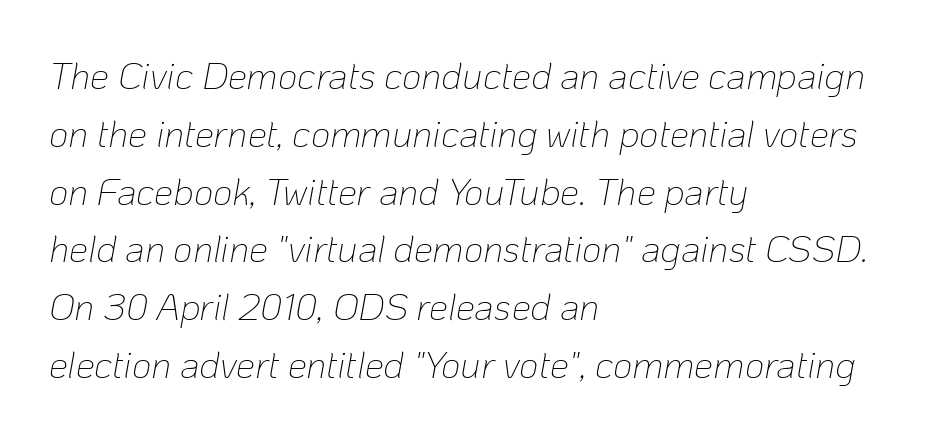
{"italic": "yes", "lean": "right", "slant_degrees": 10, "bold": "no", "weight": "thin", "width": "normal", "stroke_contrast": "low", "x_height": "medium", "monospaced": "no", "underline": "no", "align": "left", "line_spacing": "normal", "line_spacing_ratio": 1.52, "letter_spacing": "normal", "letter_spacing_em": 0.0, "glyph_px": 38}
